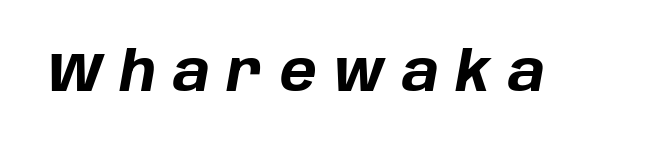
{"italic": "yes", "lean": "right", "slant_degrees": 10, "bold": "yes", "weight": "bold", "width": "normal", "stroke_contrast": "low", "x_height": "large", "monospaced": "no", "underline": "no", "letter_spacing": "wide", "letter_spacing_em": 0.31, "glyph_px": 55}
